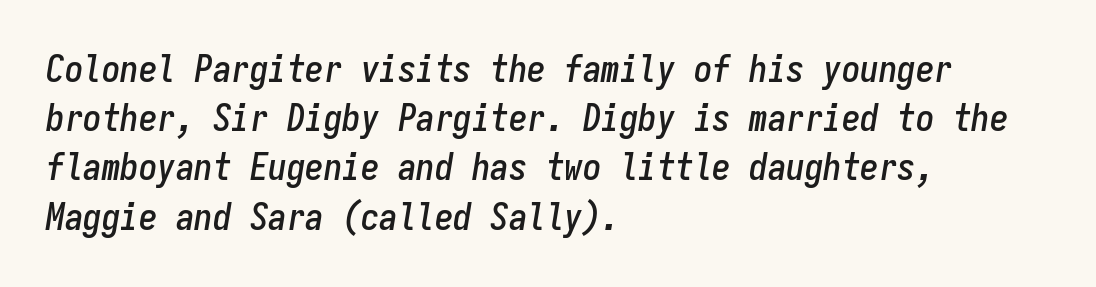
One glance says typical: line gaps are just what's usual. Default kerning and tracking; the words read as compact shapes. Looks like terminal output: every glyph gets an equal slot. This is oblique type, the kind used for emphasis or titles. The rendering anchors every line to the left-hand side.
